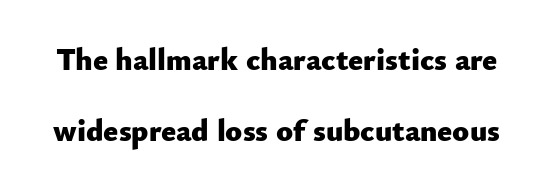
Q: Is the text bold? A: Yes.
Q: Is the text italic (slanted)? A: No, it is upright.
Q: Is the typeface a serif or a sans-serif typeface? A: Sans-serif.
Q: Is the text underlined? A: No.
Q: Is the spacing between letters normal or unusually wide? A: Normal.
Q: Is the spacing between lines tight, normal or loose? A: Loose.
Q: Width (condensed, normal, or wide)? A: Normal.
Q: Stroke contrast? A: Low.
Q: x-height? A: Small.
Q: Monospaced? A: No.
